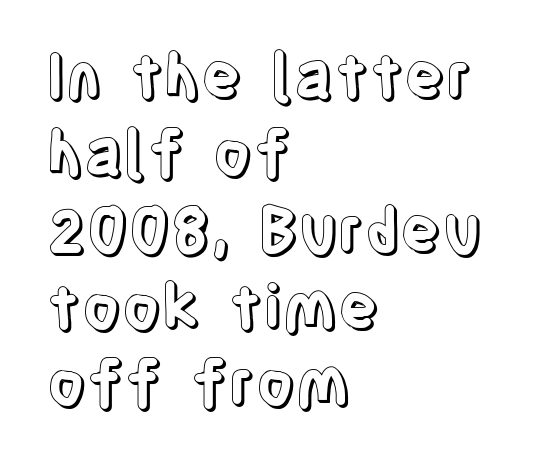
This is roman type, the default non-slanted kind. You could not count columns in this text — the font is proportionally spaced. The passage shown has conventional tracking throughout. The rag falls on the right side of this text block. Check under the words: just untouched page.
